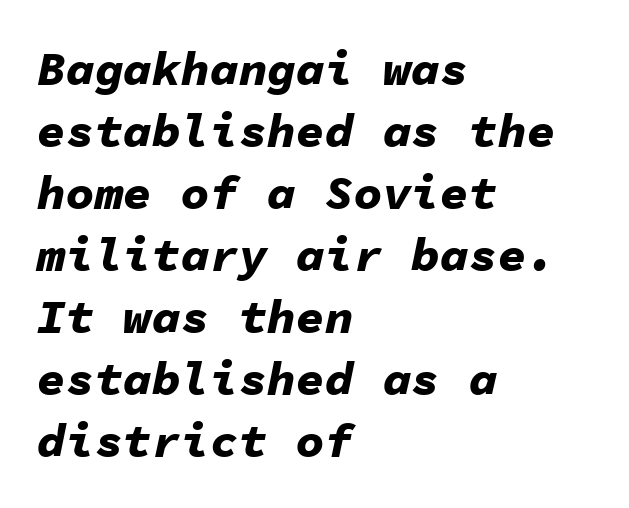
The image shows 48 px bold type, italic (leaning right), monospaced; set left-aligned, normal line spacing (1.29x), normal letter spacing, not underlined; low stroke contrast and a medium x-height.
